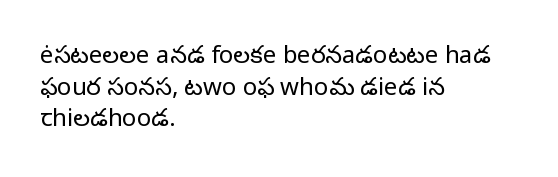
The image shows 24 px text type, upright; set left-aligned, normal line spacing (1.32x), normal letter spacing, not underlined.
